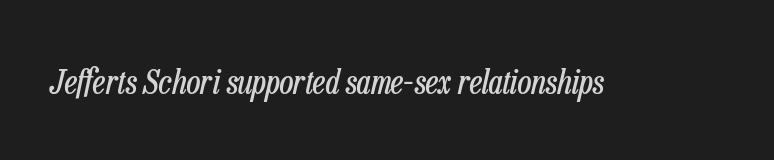
Style check: oblique. The rendering uses natural spacing where letterforms have individual widths. You could call the tracking neutral — neither tight nor loose. Think standard paragraph weight, or any step lighter than that. The area under the type is left untouched.
